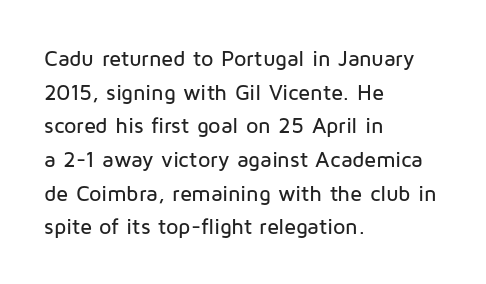
The image shows 22 px text type, upright; set left-aligned, normal line spacing (1.53x), normal letter spacing, not underlined.
